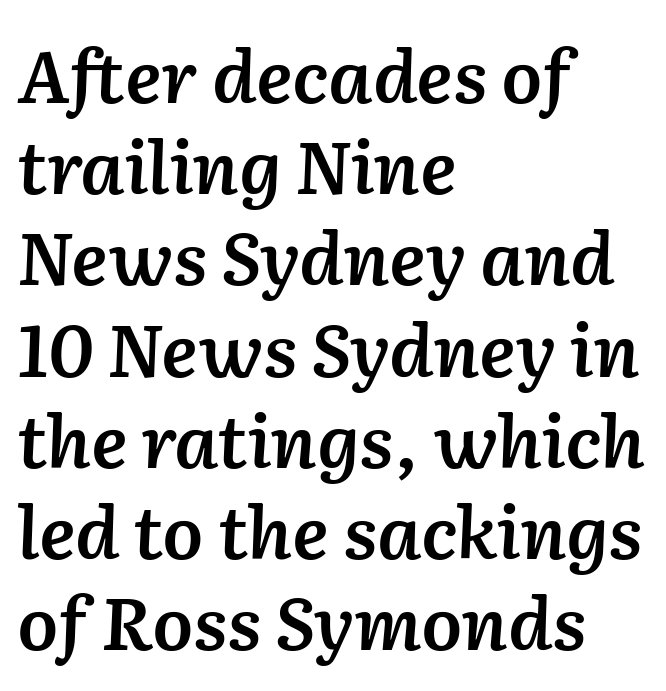
The image shows 73 px semibold type, italic (leaning right); set left-aligned, normal line spacing (1.25x), normal letter spacing, not underlined; low stroke contrast and a medium x-height.
